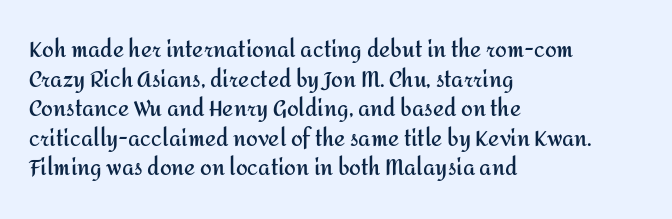
The vertical gap from one line to the next is medium. Beneath every word, the page is bare. Nothing unusual about the tracking: characters are spaced as the font intends. Its strokes are broad and dark, the hallmark of bold type. This sample uses an upright cut, with every glyph sitting square on the baseline. If you drew a ruler down the left edge, every line would touch it.
